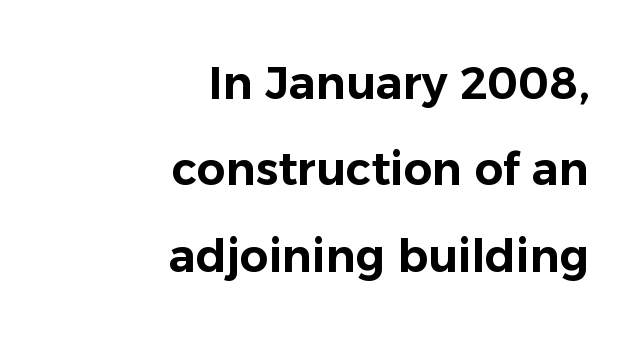
Q: Is the text italic (slanted)? A: No, it is upright.
Q: Is the typeface a serif or a sans-serif typeface? A: Sans-serif.
Q: Is the text underlined? A: No.
Q: How is the paragraph aligned? A: Right-aligned.
Q: Is the spacing between letters normal or unusually wide? A: Normal.
Q: Is the spacing between lines tight, normal or loose? A: Loose.
Q: Width (condensed, normal, or wide)? A: Normal.
Q: Stroke contrast? A: Low.
Q: x-height? A: Medium.
Q: Monospaced? A: No.
